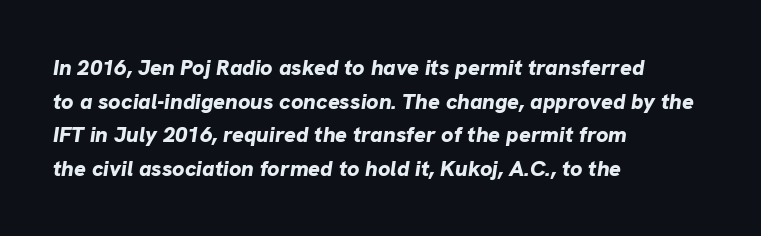
{"italic": "yes", "lean": "right", "slant_degrees": 8, "bold": "yes", "underline": "no", "align": "left", "line_spacing": "normal", "line_spacing_ratio": 1.53, "letter_spacing": "normal", "letter_spacing_em": 0.0, "glyph_px": 22}
